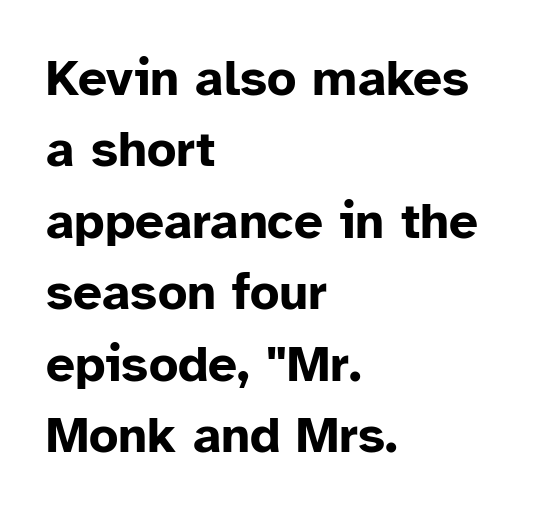
{"serif": "no", "italic": "no", "bold": "yes", "weight": "bold", "width": "normal", "stroke_contrast": "low", "x_height": "medium", "monospaced": "no", "underline": "no", "align": "left", "line_spacing": "normal", "line_spacing_ratio": 1.4, "letter_spacing": "normal", "letter_spacing_em": 0.0, "glyph_px": 51}
